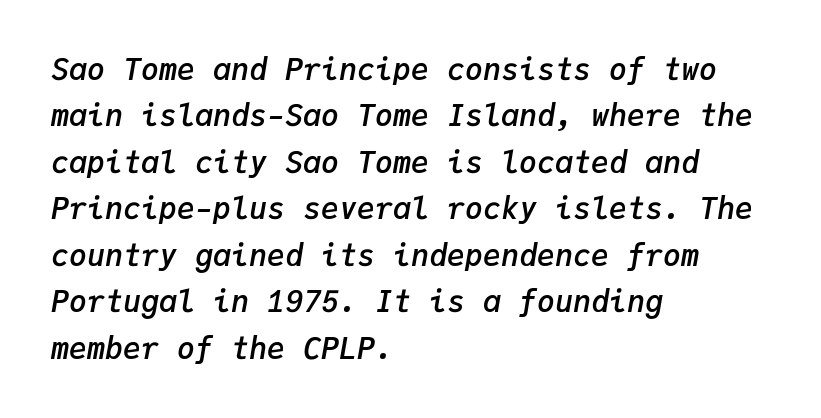
Q: Is the text bold? A: Semi-bold.
Q: Is the text italic (slanted)? A: Yes, it leans right by about 9 degrees.
Q: Is the text underlined? A: No.
Q: How is the paragraph aligned? A: Left-aligned.
Q: Is the spacing between letters normal or unusually wide? A: Normal.
Q: Is the spacing between lines tight, normal or loose? A: Normal.
Q: Width (condensed, normal, or wide)? A: Normal.
Q: Stroke contrast? A: Low.
Q: x-height? A: Medium.
Q: Monospaced? A: Yes.
